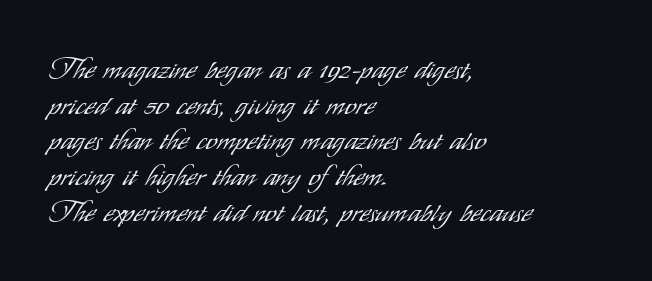
{"serif": "no", "bold": "no", "weight": "light", "width": "condensed", "stroke_contrast": "low", "x_height": "small", "monospaced": "no", "underline": "no", "align": "left", "line_spacing_ratio": 1.23, "letter_spacing": "normal", "letter_spacing_em": 0.0, "glyph_px": 29}
